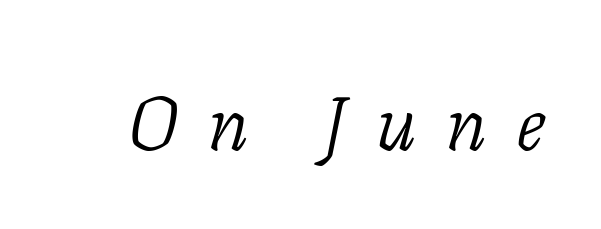
Q: Is the text bold? A: No.
Q: Is the text italic (slanted)? A: Yes, it leans right by about 11 degrees.
Q: Is the typeface a serif or a sans-serif typeface? A: Serif.
Q: Is the text underlined? A: No.
Q: Is the spacing between letters normal or unusually wide? A: Unusually wide.
Q: Width (condensed, normal, or wide)? A: Normal.
Q: Stroke contrast? A: Low.
Q: x-height? A: Medium.
Q: Monospaced? A: No.
